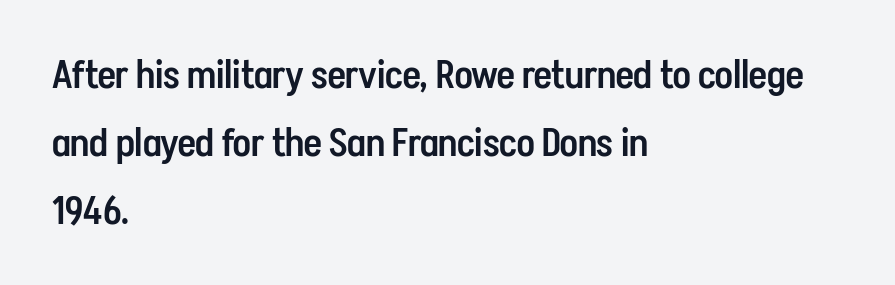
{"serif": "no", "italic": "no", "bold": "semi", "weight": "semibold", "width": "condensed", "stroke_contrast": "low", "x_height": "medium", "monospaced": "no", "underline": "no", "align": "left", "line_spacing_ratio": 1.75, "letter_spacing": "normal", "letter_spacing_em": 0.0, "glyph_px": 39}
